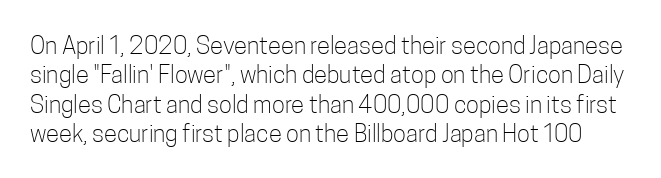
The image shows 24 px text type, upright; set line spacing 1.22x, normal letter spacing, not underlined.
